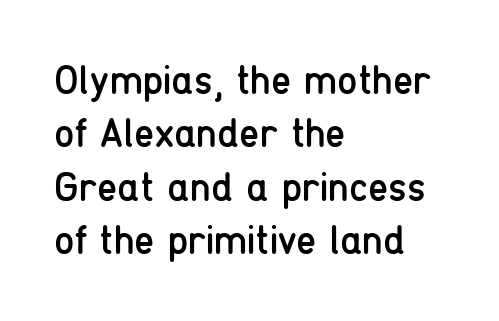
The image shows 41 px regular-weight, condensed sans-serif type, upright; set left-aligned, normal line spacing (1.3x), normal letter spacing, not underlined; low stroke contrast and a medium x-height.
